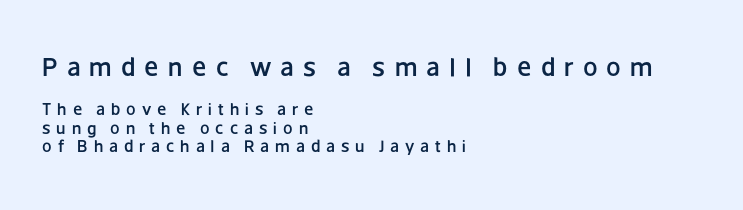
The image shows 26 px text type, upright; set left-aligned, tight line spacing (1.11x), unusually wide letter spacing (+0.35 em), not underlined; the first (top) block is 1.53x larger.
